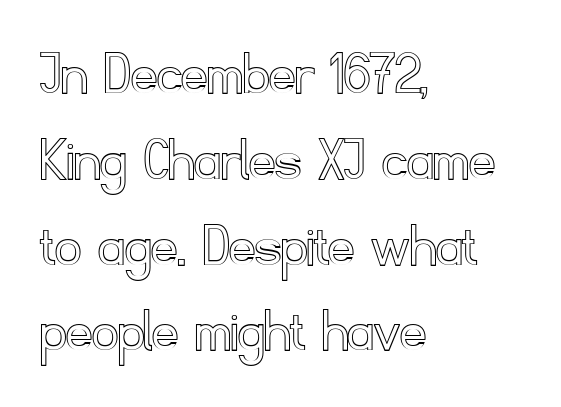
Q: Is the text italic (slanted)? A: No, it is upright.
Q: Is the text underlined? A: No.
Q: How is the paragraph aligned? A: Left-aligned.
Q: Is the spacing between letters normal or unusually wide? A: Normal.
Q: Is the spacing between lines tight, normal or loose? A: Normal.
Q: Width (condensed, normal, or wide)? A: Normal.
Q: x-height? A: Small.
Q: Monospaced? A: No.
